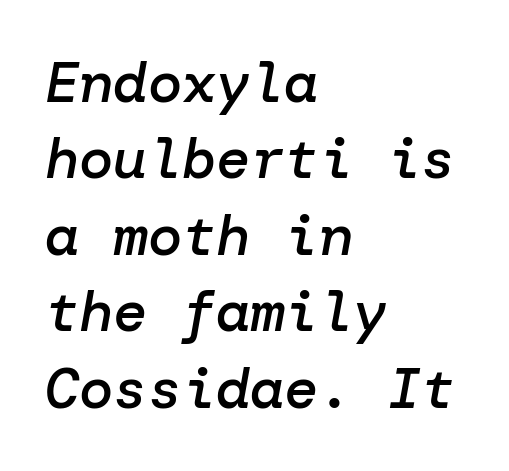
Q: Is the text bold? A: Semi-bold.
Q: Is the text italic (slanted)? A: Yes, it leans right by about 10 degrees.
Q: Is the text underlined? A: No.
Q: How is the paragraph aligned? A: Left-aligned.
Q: Is the spacing between letters normal or unusually wide? A: Normal.
Q: Is the spacing between lines tight, normal or loose? A: Normal.
Q: Width (condensed, normal, or wide)? A: Normal.
Q: Stroke contrast? A: Low.
Q: x-height? A: Medium.
